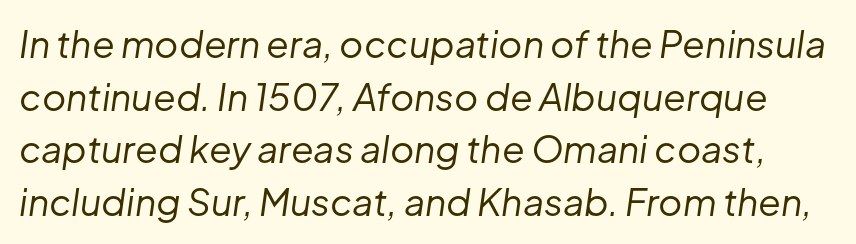
{"italic": "yes", "lean": "right", "slant_degrees": 8, "bold": "no", "weight": "regular", "width": "normal", "stroke_contrast": "low", "x_height": "medium", "monospaced": "no", "underline": "no", "line_spacing": "normal", "line_spacing_ratio": 1.42, "letter_spacing": "normal", "letter_spacing_em": 0.0, "glyph_px": 37}
